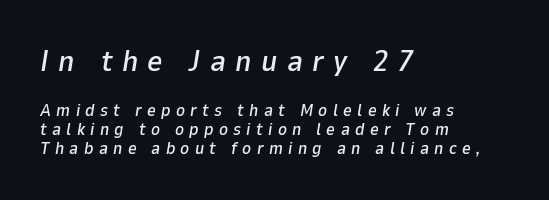
{"italic": "yes", "lean": "right", "slant_degrees": 9, "width": "normal", "stroke_contrast": "low", "x_height": "medium", "monospaced": "no", "underline": "no", "align": "left", "line_spacing": "tight", "line_spacing_ratio": 1.12, "letter_spacing": "wide", "letter_spacing_em": 0.31, "larger_block": "first", "size_ratio": 1.76, "glyph_px": 30}
